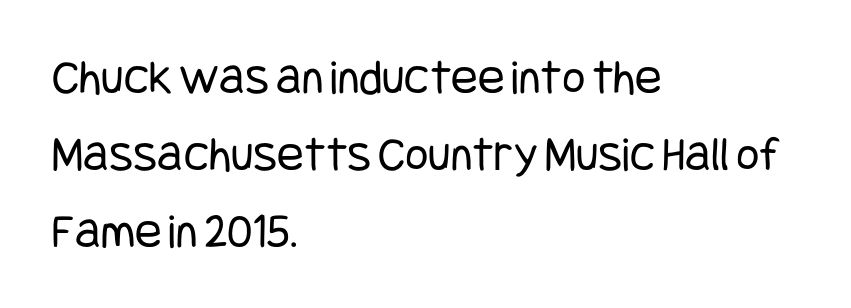
{"serif": "no", "italic": "no", "bold": "no", "weight": "regular", "width": "condensed", "stroke_contrast": "low", "x_height": "large", "underline": "no", "align": "left", "line_spacing": "normal", "line_spacing_ratio": 1.54, "letter_spacing": "normal", "letter_spacing_em": 0.0, "glyph_px": 50}
